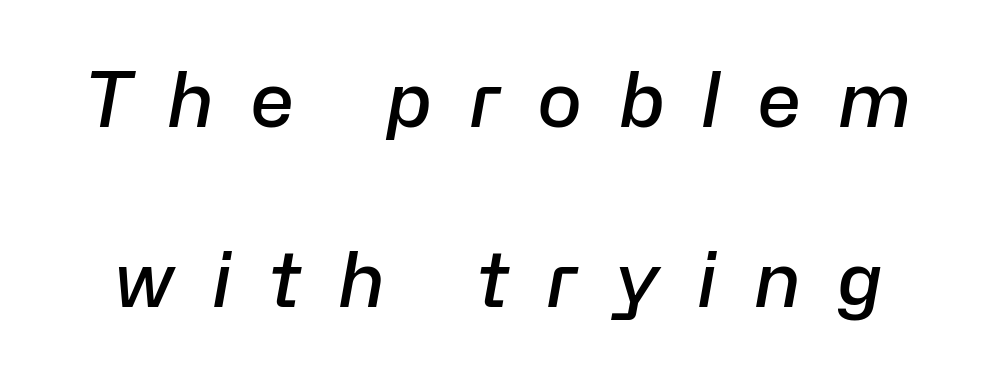
Quick note: interline space is abundant. Only glyphs here, with clear space below each row. Proportional: the letters do not fall into vertical columns. The letterforms stand isolated, each surrounded by extra space.
